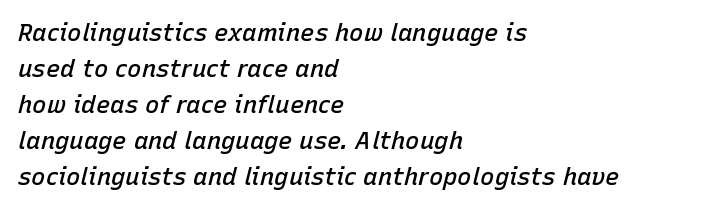
The image shows 24 px text type, italic (leaning right); set left-aligned, normal line spacing (1.5x), normal letter spacing, not underlined.
